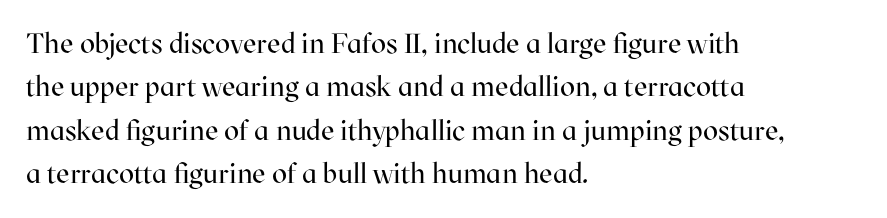
No chunkiness to these letters — they're not bold. This sample has the flowing, uneven cadence of proportional lettering. Each row of text sits above clean, open space. Notice how the passage keeps a crisp vertical edge on the left only. The specimen reads as upright at a glance. Observe the ordinary spacing: letters are neighbours, not strangers.
